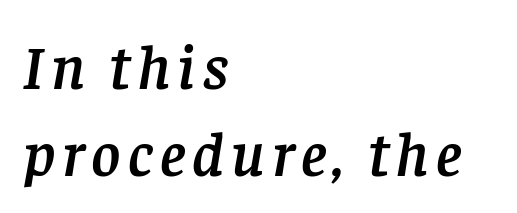
The glyphs look as if they've been sheared to an angle. Does the type have serifs? Yes, each stem ends in a small foot. Character widths vary here, with narrow letters taking less room than wide ones. Successive baselines arrive at the customary interval. The glyphs are unaccompanied by any horizontal stroke below them.
